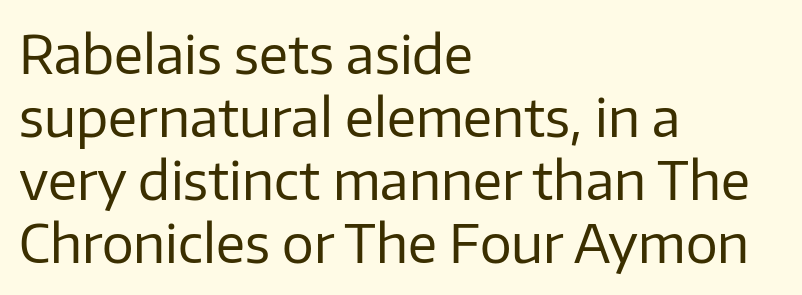
Q: Is the text bold? A: No.
Q: Is the text italic (slanted)? A: No, it is upright.
Q: Is the typeface a serif or a sans-serif typeface? A: Sans-serif.
Q: Is the text underlined? A: No.
Q: How is the paragraph aligned? A: Left-aligned.
Q: Is the spacing between letters normal or unusually wide? A: Normal.
Q: Width (condensed, normal, or wide)? A: Normal.
Q: Stroke contrast? A: Low.
Q: x-height? A: Medium.
Q: Monospaced? A: No.
